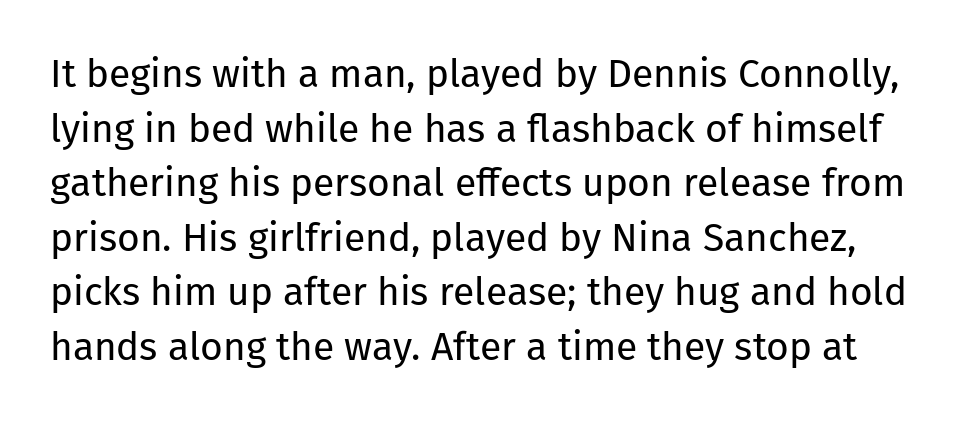
Q: Is the text bold? A: No.
Q: Is the text italic (slanted)? A: No, it is upright.
Q: Is the typeface a serif or a sans-serif typeface? A: Sans-serif.
Q: Is the text underlined? A: No.
Q: Is the spacing between letters normal or unusually wide? A: Normal.
Q: Is the spacing between lines tight, normal or loose? A: Normal.
Q: Width (condensed, normal, or wide)? A: Normal.
Q: Stroke contrast? A: Low.
Q: x-height? A: Medium.
Q: Monospaced? A: No.
